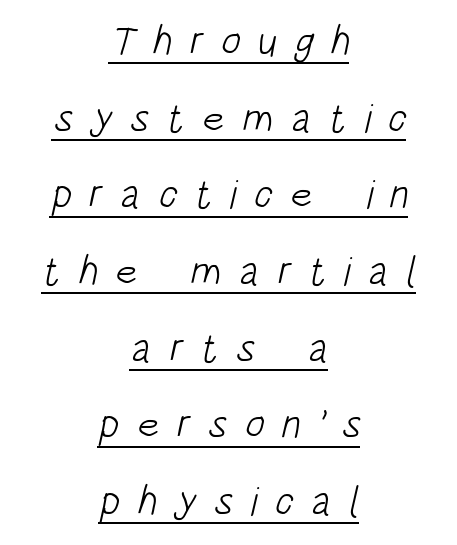
{"serif": "no", "bold": "no", "weight": "light", "width": "condensed", "stroke_contrast": "low", "x_height": "large", "monospaced": "no", "underline": "yes", "align": "center", "line_spacing_ratio": 1.87, "letter_spacing": "wide", "letter_spacing_em": 0.42, "glyph_px": 41}
